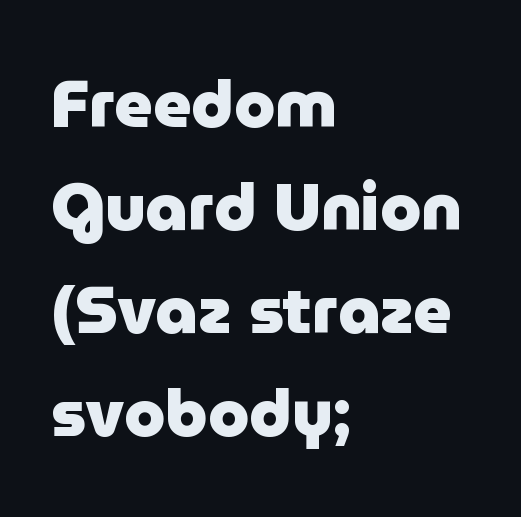
{"serif": "no", "italic": "no", "bold": "yes", "weight": "heavy", "width": "normal", "stroke_contrast": "low", "x_height": "medium", "monospaced": "no", "underline": "no", "align": "left", "line_spacing": "normal", "line_spacing_ratio": 1.56, "letter_spacing": "normal", "letter_spacing_em": 0.0, "glyph_px": 66}
